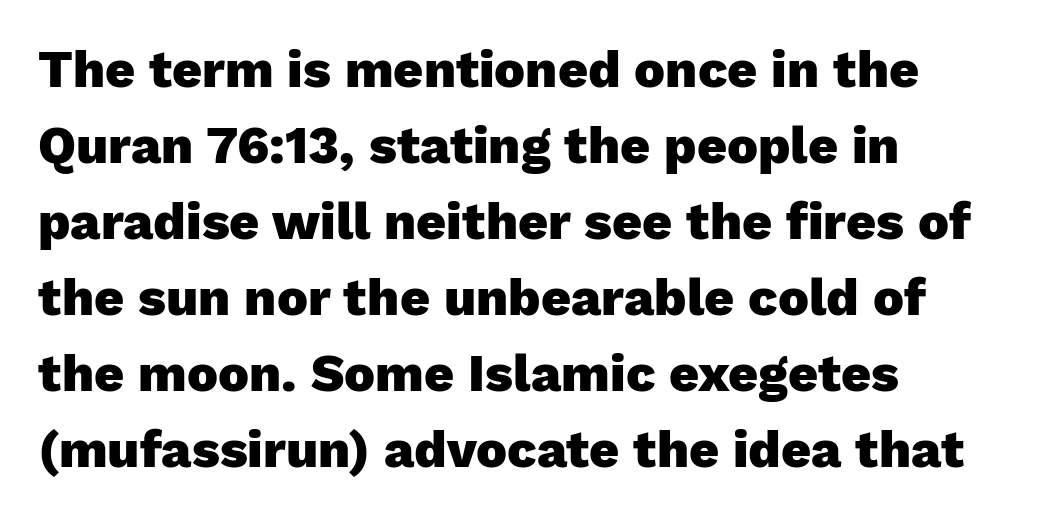
Typesetter's note: full bold, strokes at maximum text heaviness. Which margin do the lines hug? The left one — the right edge is uneven. What stands out about the letter spacing? Nothing — it is the standard amount. The letters carry no serifs — their stems end cleanly without finishing strokes. Proportional: the letters do not fall into vertical columns.
